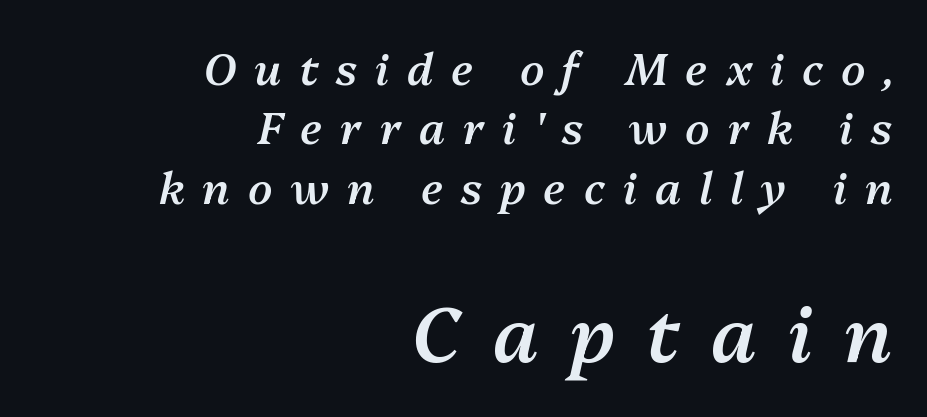
{"italic": "yes", "lean": "right", "slant_degrees": 13, "bold": "semi", "weight": "semibold", "width": "normal", "stroke_contrast": "medium", "x_height": "medium", "monospaced": "no", "underline": "no", "align": "right", "line_spacing": "normal", "line_spacing_ratio": 1.35, "letter_spacing": "wide", "letter_spacing_em": 0.41, "larger_block": "second", "size_ratio": 1.75, "glyph_px": 77}
